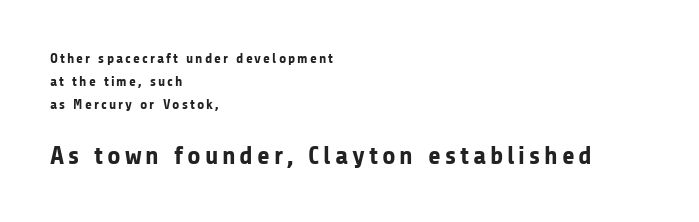
Type size steps up from the first block to the second. As a designer I'd log this as weight 700, bold. The paragraph shown leans on its left margin. Leading matches the norm, producing a regular column. If you drew a line through each stem, it would be perfectly vertical. The strip under each line holds only bare page.
